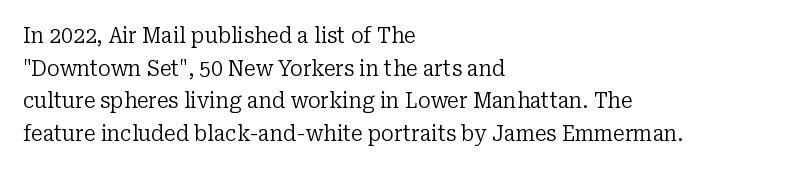
{"italic": "no", "bold": "no", "underline": "no", "align": "left", "line_spacing": "normal", "line_spacing_ratio": 1.55, "letter_spacing": "normal", "letter_spacing_em": 0.0, "glyph_px": 21}
